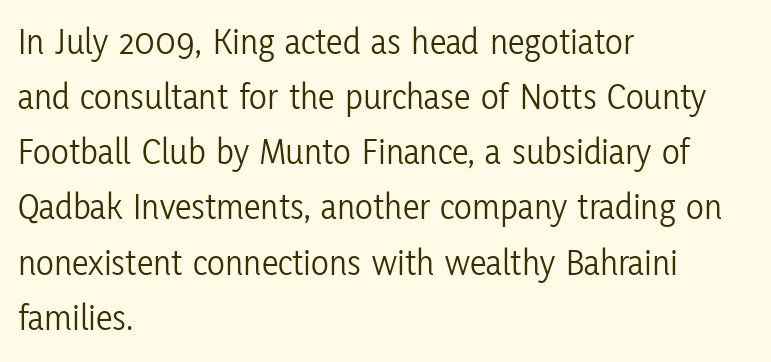
A typesetter would call this leading conventional body-copy spacing. Looks like regular typesetting: each glyph gets only the width it needs. On a weight scale, this lands at 450 or below. Every row of glyphs begins at an identical x-position on the left. Between one letter and the next there's only the usual sliver of space. A roman cut, with each character standing at attention.
